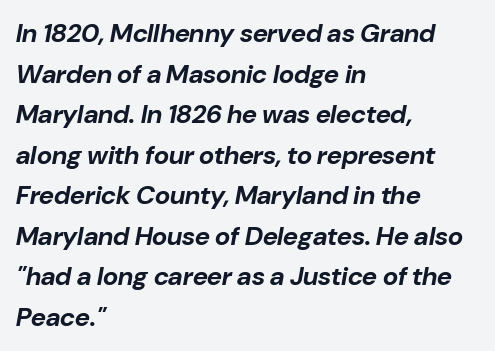
Emphasis-style slanted type is in use. Heft: maximum for text — a bold. The words here are not underlined. If you drew a ruler down the left edge, every line would touch it.
